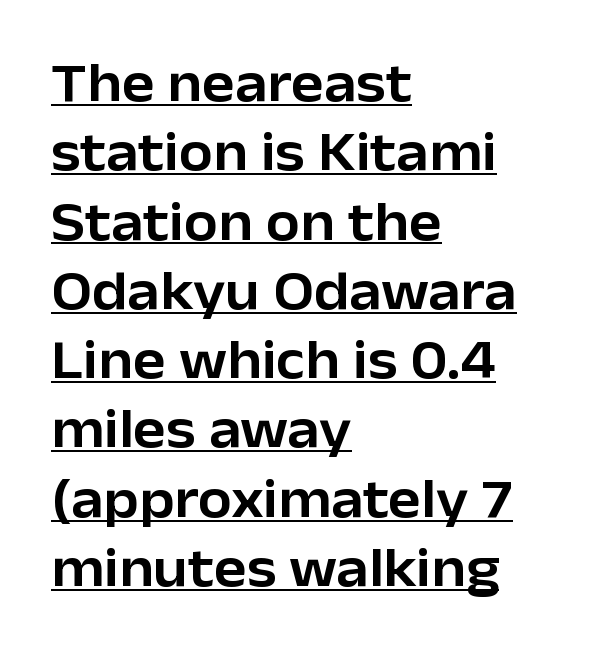
The image shows 55 px sans-serif type, upright; set left-aligned, normal line spacing (1.26x), normal letter spacing, underlined; low stroke contrast and a medium x-height.
